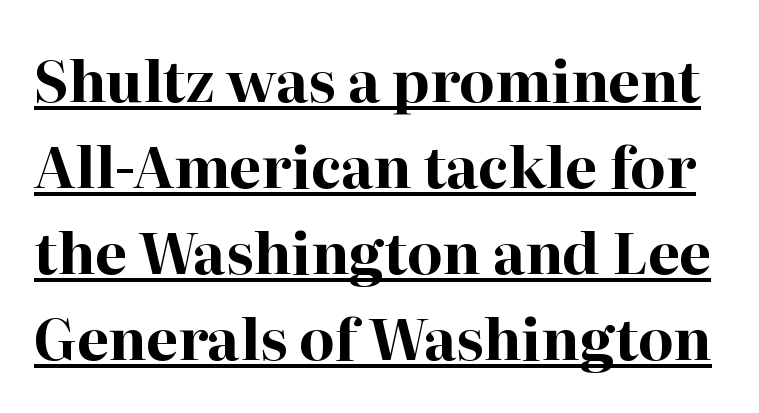
Q: Is the text bold? A: Yes.
Q: Is the text italic (slanted)? A: No, it is upright.
Q: Is the typeface a serif or a sans-serif typeface? A: Serif.
Q: Is the text underlined? A: Yes.
Q: Is the spacing between letters normal or unusually wide? A: Normal.
Q: Is the spacing between lines tight, normal or loose? A: Normal.
Q: Width (condensed, normal, or wide)? A: Normal.
Q: Stroke contrast? A: High.
Q: x-height? A: Medium.
Q: Monospaced? A: No.
